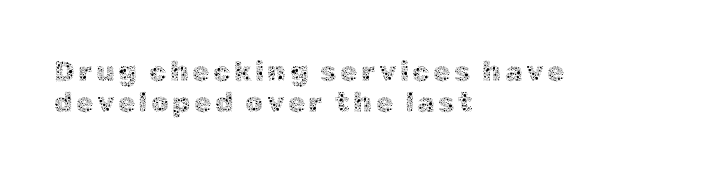
{"italic": "no", "bold": "no", "weight": "thin", "width": "normal", "x_height": "medium", "monospaced": "no", "underline": "no", "align": "left", "line_spacing": "tight", "line_spacing_ratio": 1.09, "glyph_px": 28}
